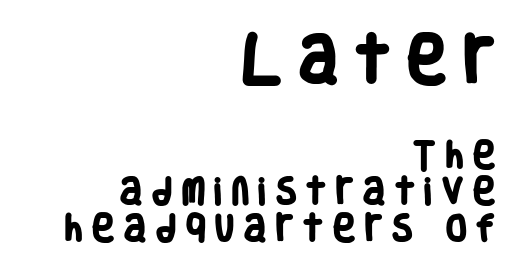
Here the designer chose a conventional face with non-uniform glyph widths. What stands out about the letter spacing? Its width — letters are far apart. Type size steps down from the first block to the second. Stroke thickness is high; the sample reads as a true bold. The passage shown is not underscored anywhere. These lines are set flush right with a ragged left edge.
